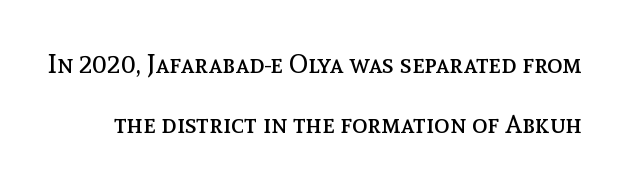
The image shows 26 px text type, upright; set loose line spacing (2.32x), normal letter spacing, not underlined.
